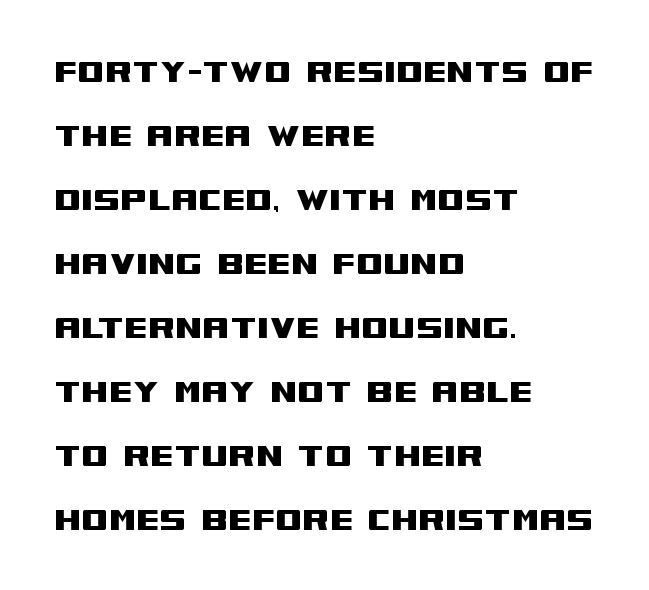
{"serif": "no", "italic": "no", "width": "wide", "stroke_contrast": "medium", "x_height": "large", "monospaced": "no", "underline": "no", "align": "left", "line_spacing": "normal", "line_spacing_ratio": 1.64, "letter_spacing": "normal", "letter_spacing_em": 0.0, "glyph_px": 39}
